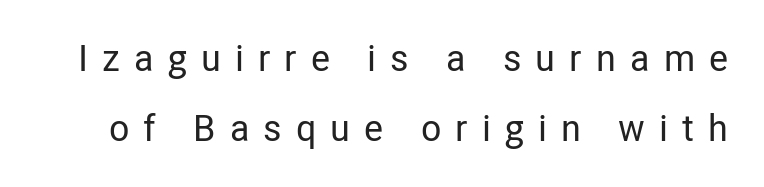
The image shows 37 px condensed sans-serif type, upright; set line spacing 1.89x, unusually wide letter spacing (+0.38 em), not underlined; low stroke contrast and a medium x-height.
